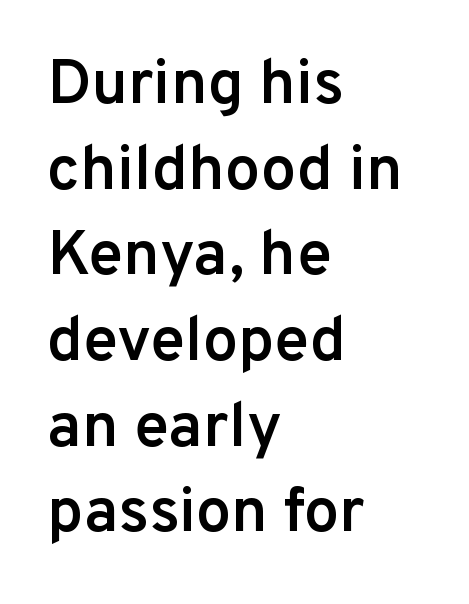
Q: Is the text bold? A: Semi-bold.
Q: Is the text italic (slanted)? A: No, it is upright.
Q: Is the typeface a serif or a sans-serif typeface? A: Sans-serif.
Q: Is the text underlined? A: No.
Q: How is the paragraph aligned? A: Left-aligned.
Q: Is the spacing between letters normal or unusually wide? A: Normal.
Q: Is the spacing between lines tight, normal or loose? A: Normal.
Q: Width (condensed, normal, or wide)? A: Normal.
Q: Stroke contrast? A: Low.
Q: x-height? A: Medium.
Q: Monospaced? A: No.
